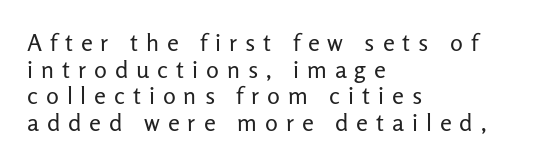
Horizontally, the lines are justified to the leading edge only. Observe the wide spacing: letters keep a clear distance from each other. Leading is clearly below the norm, producing a dense column. The strip under each line holds only bare page. Ink coverage per letter is moderate at most.
